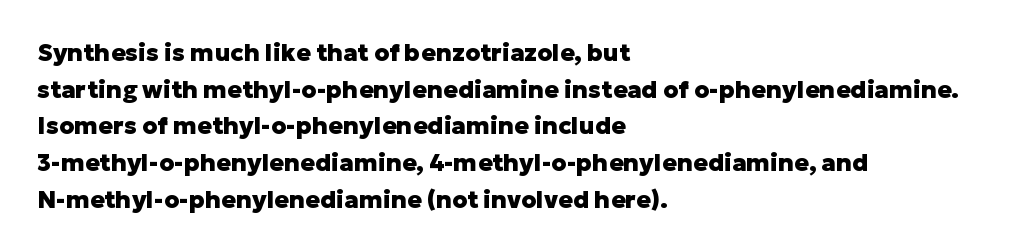
A typesetter would call this zero additional tracking. The letters stand upright; this is a roman face. Regular leading. The passage is arranged the way most books set body copy — flush left. Rule under the text: the space is simply empty. Strokes here are thick enough to call this a true bold.
